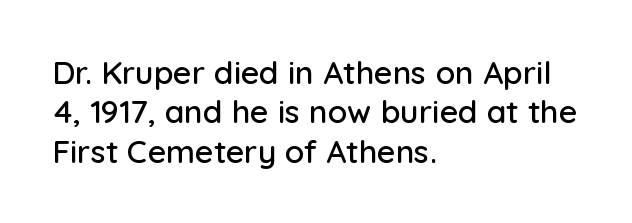
Q: Is the text italic (slanted)? A: No, it is upright.
Q: Is the typeface a serif or a sans-serif typeface? A: Sans-serif.
Q: Is the text underlined? A: No.
Q: How is the paragraph aligned? A: Left-aligned.
Q: Is the spacing between letters normal or unusually wide? A: Normal.
Q: Width (condensed, normal, or wide)? A: Normal.
Q: Stroke contrast? A: Low.
Q: x-height? A: Medium.
Q: Monospaced? A: No.
